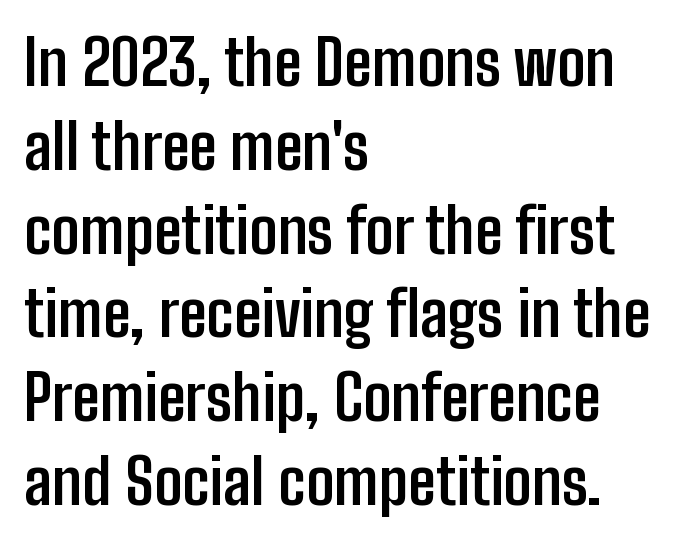
Glyph-to-glyph distance matches everyday printed text. Spacing verdict: proportional, widths tailored to each character. The lines in this sample share a left origin and differ only in where they stop. Posture: straight, roman, zero tilt.
